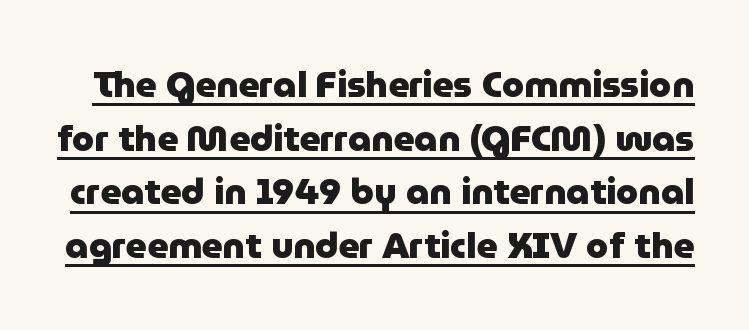
The image shows 36 px heavy sans-serif type, upright; set normal line spacing (1.49x), normal letter spacing, underlined; low stroke contrast and a medium x-height.
